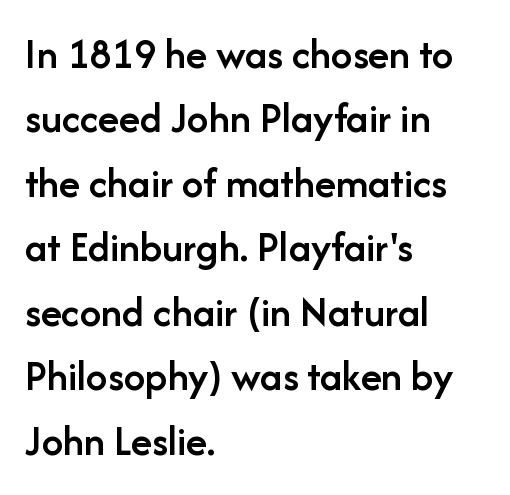
{"serif": "no", "italic": "no", "bold": "semi", "weight": "semibold", "width": "normal", "stroke_contrast": "low", "x_height": "medium", "monospaced": "no", "underline": "no", "align": "left", "line_spacing": "normal", "line_spacing_ratio": 1.5, "letter_spacing": "normal", "letter_spacing_em": 0.0, "glyph_px": 43}
